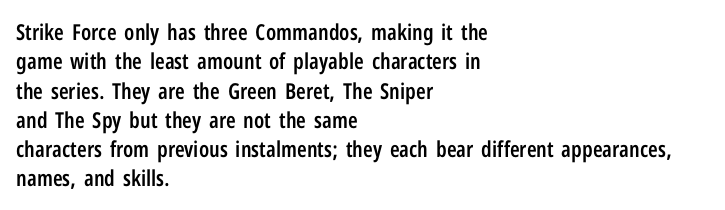
Unmarked baselines from the first word to the last. Does the copy run flush right? No — it runs flush left. Every stem runs plumb, perpendicular to the baseline. Each glyph is drawn with semibold strokes, heavier than normal yet not fully bold. The rendering keeps characters at their native spacing.
